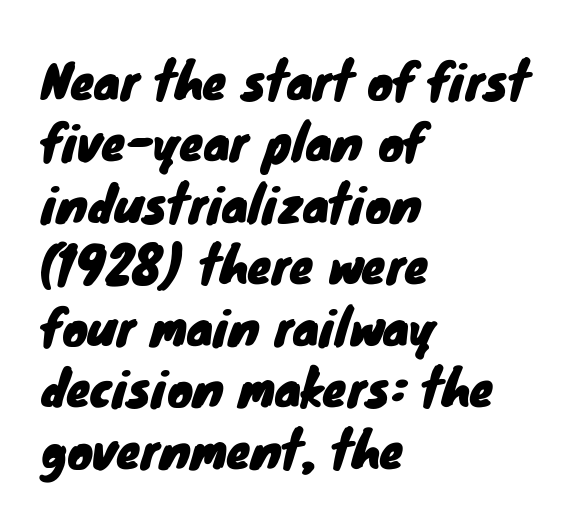
Underlining? Definitely not there. Rows of type keep a routine distance in the vertical direction. A classic flush-left, rag-right setting is used for this passage. You could call the tracking neutral — neither tight nor loose. The letters advance in unequal steps, a hallmark of proportional type.
